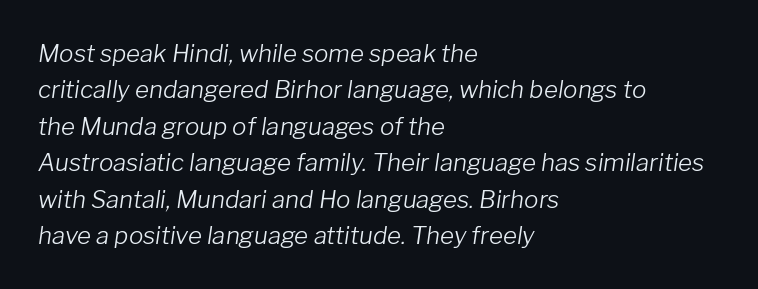
This is oblique type, the kind used for emphasis or titles. Compared with a centered layout, this one pins lines to the left instead. Line spacing here is normal. No extra ink here — the face is not bold. Anything drawn beneath the words? Only blank space. What stands out about the letter spacing? Nothing — it is the standard amount.
